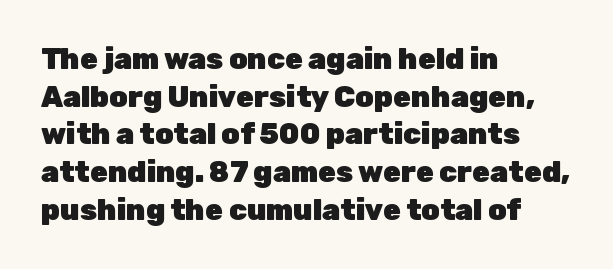
Q: Is the text bold? A: Yes.
Q: Is the text italic (slanted)? A: No, it is upright.
Q: Is the typeface a serif or a sans-serif typeface? A: Sans-serif.
Q: Is the text underlined? A: No.
Q: How is the paragraph aligned? A: Left-aligned.
Q: Is the spacing between letters normal or unusually wide? A: Normal.
Q: Is the spacing between lines tight, normal or loose? A: Normal.
Q: Width (condensed, normal, or wide)? A: Normal.
Q: Stroke contrast? A: Low.
Q: x-height? A: Medium.
Q: Monospaced? A: No.
